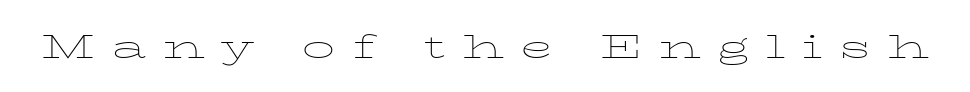
Substantial extra tracking has been applied to these lines. Unbolded letterforms with no extra heft. The area under the type is left untouched. These lines were composed using upright roman letters. The letters advance in unequal steps, a hallmark of proportional type. Letterform terminals end in serifs throughout the passage.
